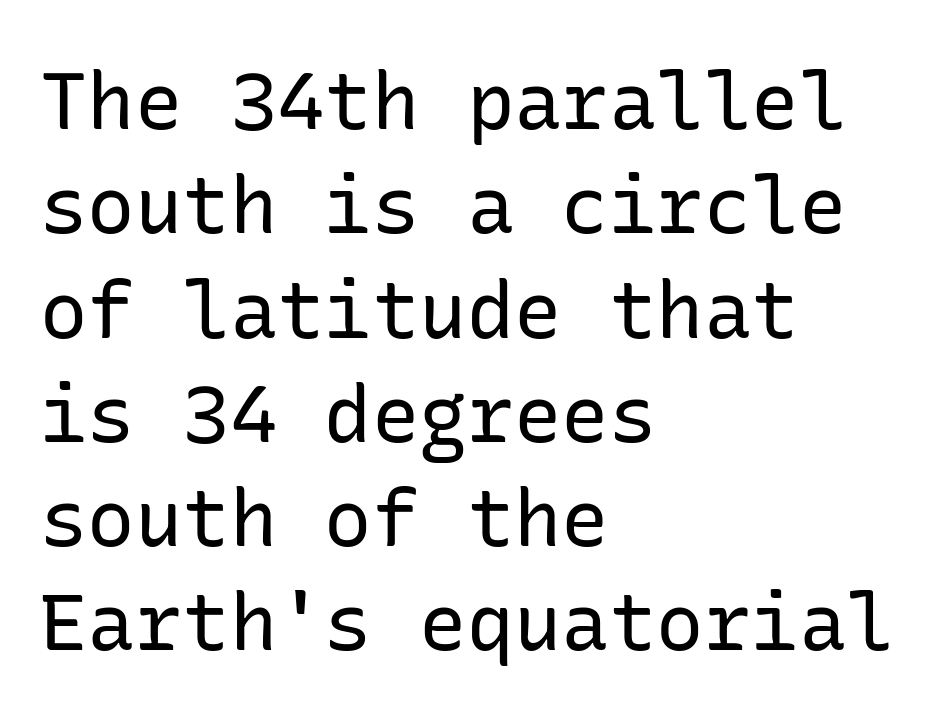
{"serif": "no", "italic": "no", "bold": "no", "weight": "regular", "width": "normal", "stroke_contrast": "low", "x_height": "medium", "underline": "no", "align": "left", "line_spacing": "normal", "line_spacing_ratio": 1.32, "letter_spacing": "normal", "letter_spacing_em": 0.0, "glyph_px": 79}
